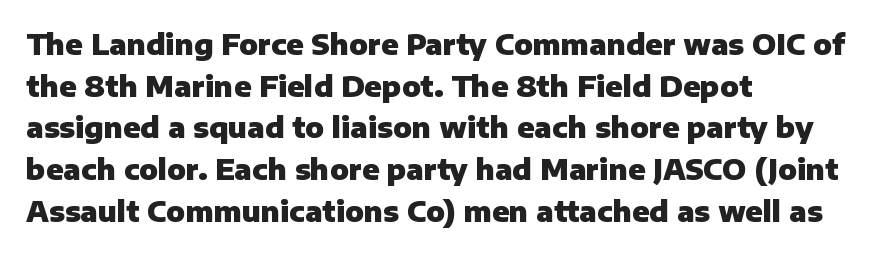
Layout note: lines flush left. Underline: absent. Does the lettering tilt? It doesn't — this is upright. The letters are bold, with thick, heavy strokes. Quick note: interline space is typical. The text was rendered using a sans face with plain stroke endings.
